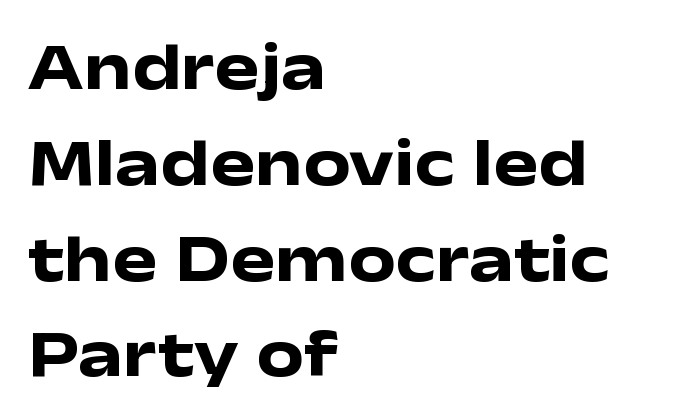
{"serif": "no", "italic": "no", "bold": "yes", "weight": "heavy", "width": "wide", "stroke_contrast": "low", "x_height": "medium", "monospaced": "no", "underline": "no", "align": "left", "line_spacing": "normal", "line_spacing_ratio": 1.43, "letter_spacing": "normal", "letter_spacing_em": 0.0, "glyph_px": 67}
